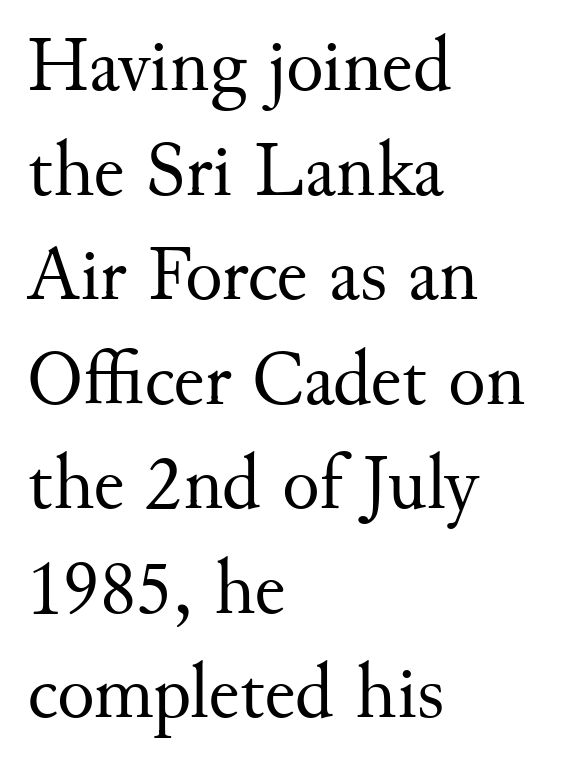
{"serif": "yes", "italic": "no", "bold": "no", "weight": "regular", "width": "normal", "stroke_contrast": "medium", "x_height": "small", "monospaced": "no", "underline": "no", "align": "left", "line_spacing": "normal", "line_spacing_ratio": 1.34, "letter_spacing": "normal", "letter_spacing_em": 0.0, "glyph_px": 78}
